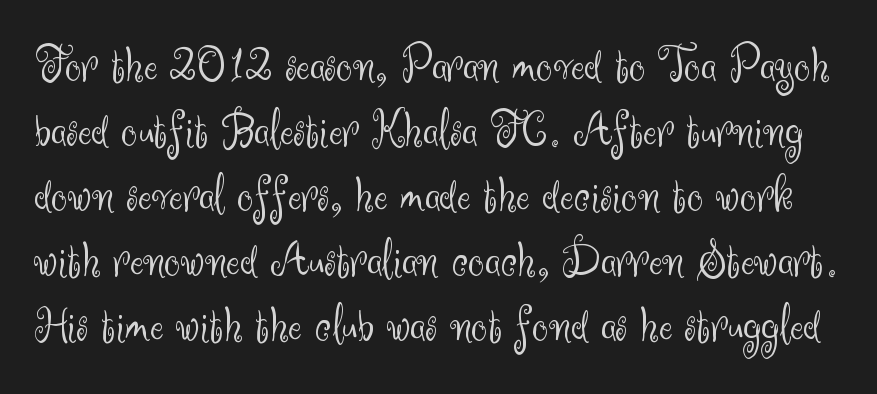
Q: Is the text bold? A: No.
Q: Is the text italic (slanted)? A: No, it is upright.
Q: Is the typeface a serif or a sans-serif typeface? A: Sans-serif.
Q: Is the text underlined? A: No.
Q: Is the spacing between letters normal or unusually wide? A: Normal.
Q: Is the spacing between lines tight, normal or loose? A: Normal.
Q: Width (condensed, normal, or wide)? A: Normal.
Q: Stroke contrast? A: Medium.
Q: x-height? A: Small.
Q: Monospaced? A: No.
